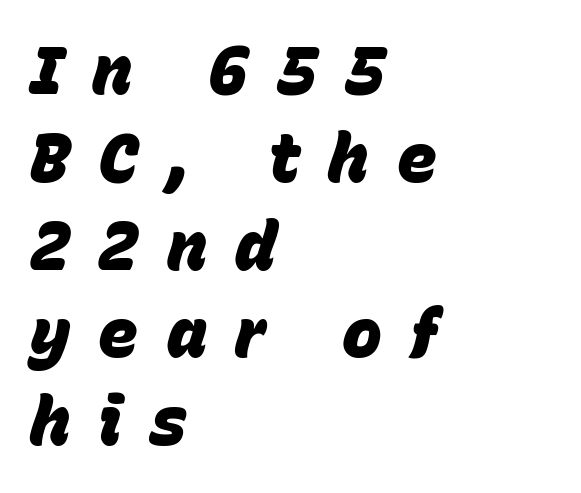
Characters follow at a spacing far wider than the type designer built in. The rendering uses a bold face; every stroke is thick and dark. Here the designer chose a conventional face with non-uniform glyph widths. Regular leading.
